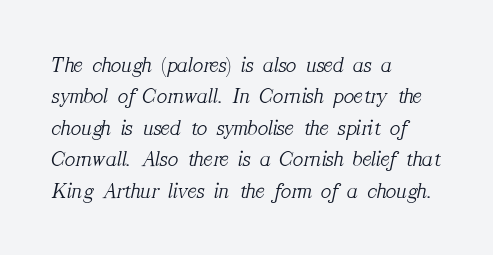
Tracking value appears to be zero — textbook default spacing. Alignment: flush left. The cut favours lightness, reaching ordinary text weight at its darkest. The area under the type is left untouched. The whole block is typeset with a tilt.
